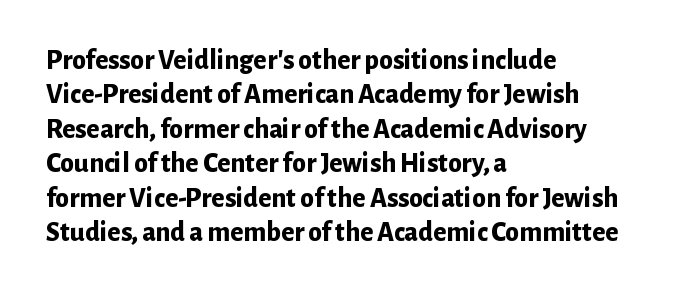
Q: Is the text bold? A: Yes.
Q: Is the text italic (slanted)? A: No, it is upright.
Q: Is the typeface a serif or a sans-serif typeface? A: Sans-serif.
Q: Is the text underlined? A: No.
Q: How is the paragraph aligned? A: Left-aligned.
Q: Is the spacing between letters normal or unusually wide? A: Normal.
Q: Width (condensed, normal, or wide)? A: Normal.
Q: Stroke contrast? A: Low.
Q: x-height? A: Medium.
Q: Monospaced? A: No.
